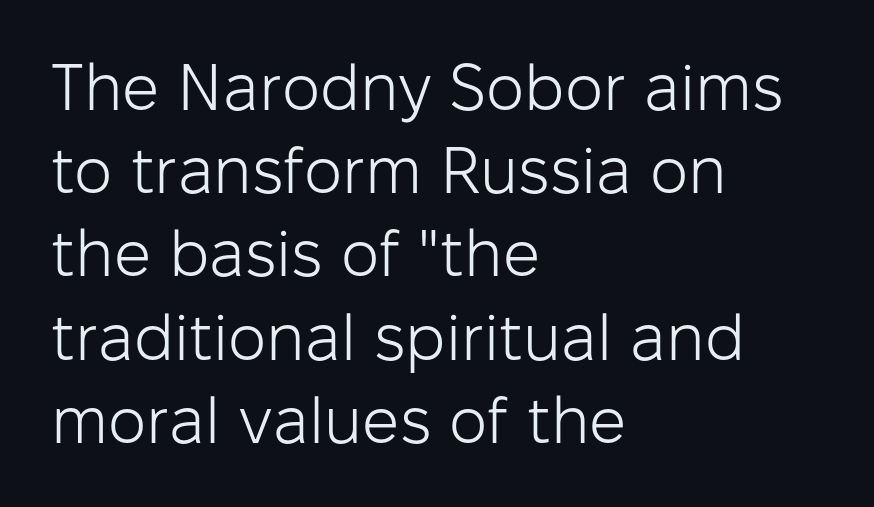
{"serif": "no", "italic": "no", "bold": "no", "weight": "light", "width": "normal", "stroke_contrast": "low", "x_height": "medium", "monospaced": "no", "underline": "no", "align": "left", "line_spacing": "normal", "line_spacing_ratio": 1.28, "letter_spacing": "normal", "letter_spacing_em": 0.0, "glyph_px": 65}
